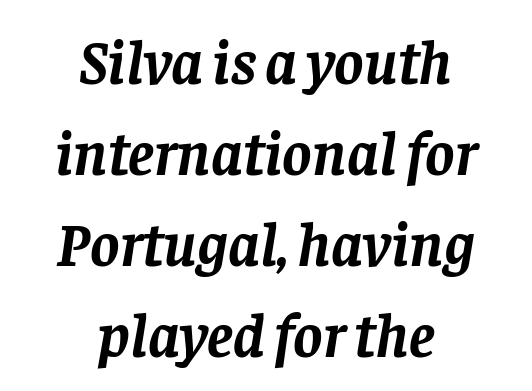
If you measured baseline to baseline, you'd find a middling distance. Examine the stroke ends and you'll spot serifs. Weight check: bold — yes, fully. In terms of posture, this sample is oblique. Type without underlining. Each letter keeps its own natural width here, so spacing adapts to shape.
